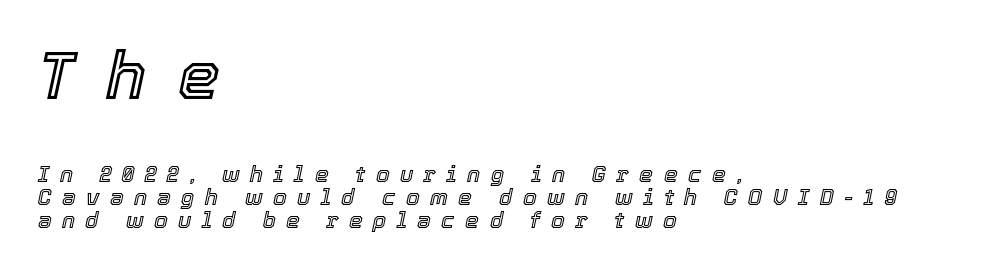
The image shows 67 px text type, italic (leaning right); set left-aligned, tight line spacing (1.05x), unusually wide letter spacing (+0.47 em), not underlined; the first (top) block is 3.05x larger; a medium x-height.
